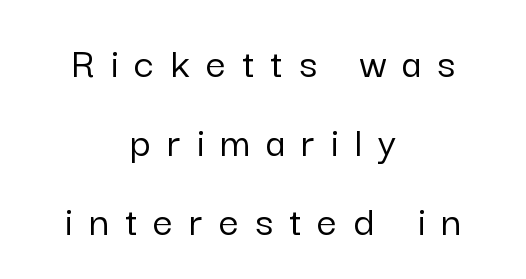
The image shows 44 px sans-serif type, upright; set centered, line spacing 1.79x, unusually wide letter spacing (+0.37 em), not underlined; low stroke contrast and a medium x-height.
